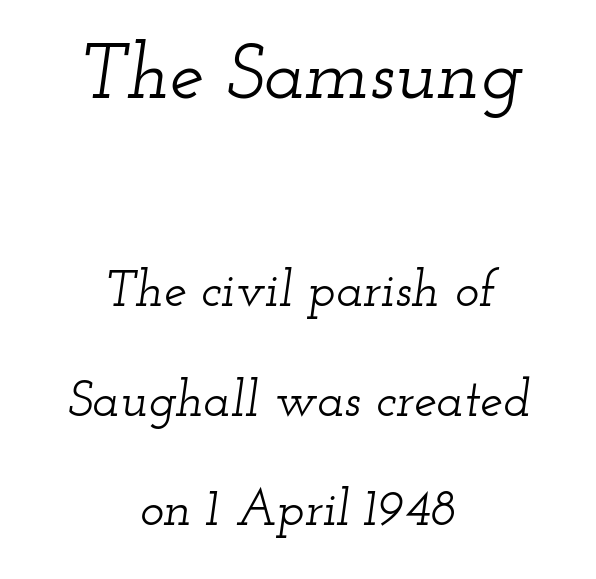
The image shows 77 px wide serif type, italic (leaning right); set centered, loose line spacing (2.15x), normal letter spacing, not underlined; the first (top) block is 1.51x larger; low stroke contrast and a small x-height.
